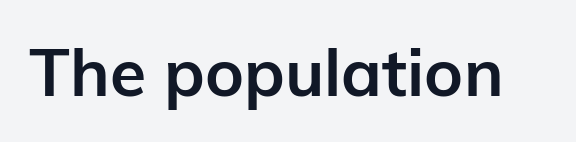
Q: Is the text bold? A: Yes.
Q: Is the text italic (slanted)? A: No, it is upright.
Q: Is the typeface a serif or a sans-serif typeface? A: Sans-serif.
Q: Is the text underlined? A: No.
Q: Is the spacing between letters normal or unusually wide? A: Normal.
Q: Width (condensed, normal, or wide)? A: Normal.
Q: Stroke contrast? A: Low.
Q: x-height? A: Medium.
Q: Monospaced? A: No.
